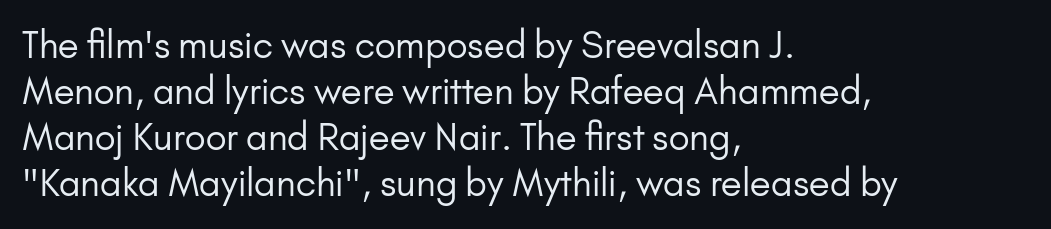
Q: Is the text bold? A: No.
Q: Is the text italic (slanted)? A: No, it is upright.
Q: Is the typeface a serif or a sans-serif typeface? A: Sans-serif.
Q: Is the text underlined? A: No.
Q: How is the paragraph aligned? A: Left-aligned.
Q: Is the spacing between letters normal or unusually wide? A: Normal.
Q: Is the spacing between lines tight, normal or loose? A: Normal.
Q: Width (condensed, normal, or wide)? A: Normal.
Q: Stroke contrast? A: Low.
Q: x-height? A: Small.
Q: Monospaced? A: No.
